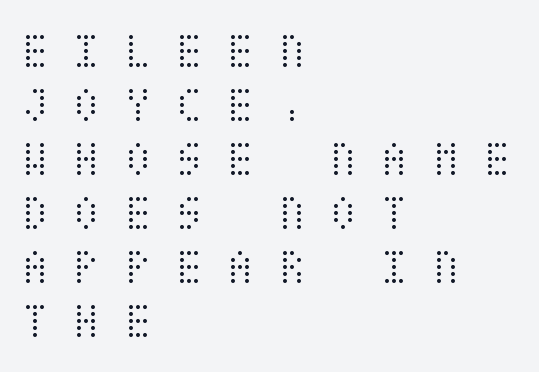
Q: Is the text bold? A: No.
Q: Is the text italic (slanted)? A: No, it is upright.
Q: Is the text underlined? A: No.
Q: How is the paragraph aligned? A: Left-aligned.
Q: Is the spacing between letters normal or unusually wide? A: Unusually wide.
Q: Is the spacing between lines tight, normal or loose? A: Tight.
Q: Width (condensed, normal, or wide)? A: Condensed.
Q: Stroke contrast? A: Medium.
Q: x-height? A: Large.
